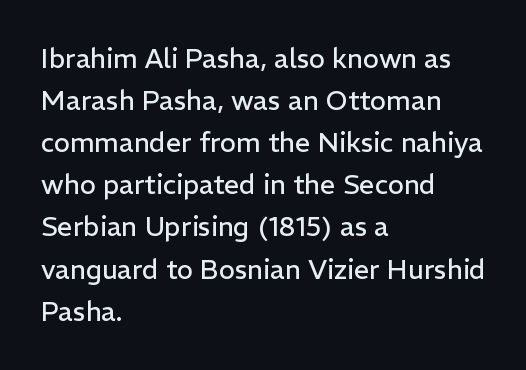
{"italic": "no", "bold": "no", "underline": "no", "align": "left", "line_spacing": "normal", "line_spacing_ratio": 1.56, "letter_spacing": "normal", "letter_spacing_em": 0.0, "glyph_px": 27}
